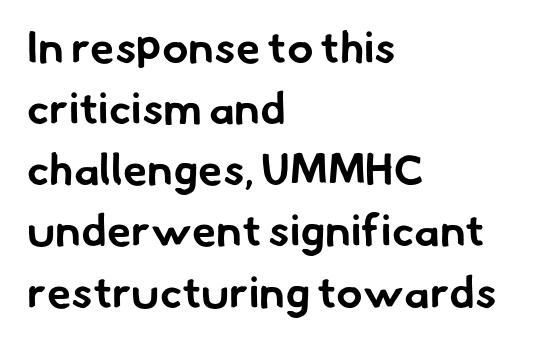
{"serif": "no", "bold": "yes", "weight": "bold", "width": "normal", "stroke_contrast": "low", "x_height": "small", "monospaced": "no", "underline": "no", "align": "left", "line_spacing": "normal", "line_spacing_ratio": 1.39, "letter_spacing": "normal", "letter_spacing_em": 0.0, "glyph_px": 44}
